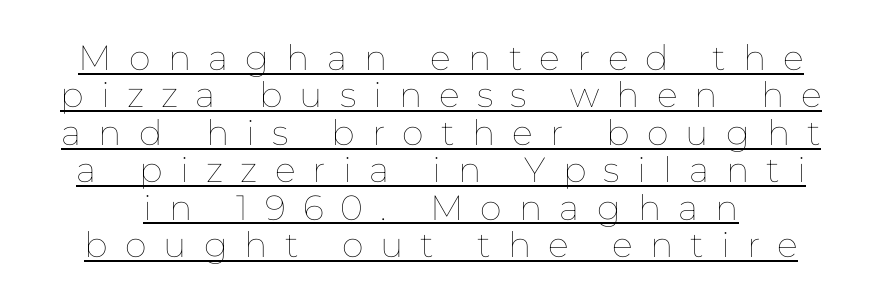
The image shows 35 px thin type, upright; set tight line spacing (1.07x), unusually wide letter spacing (+0.49 em), underlined; low stroke contrast and a medium x-height.
